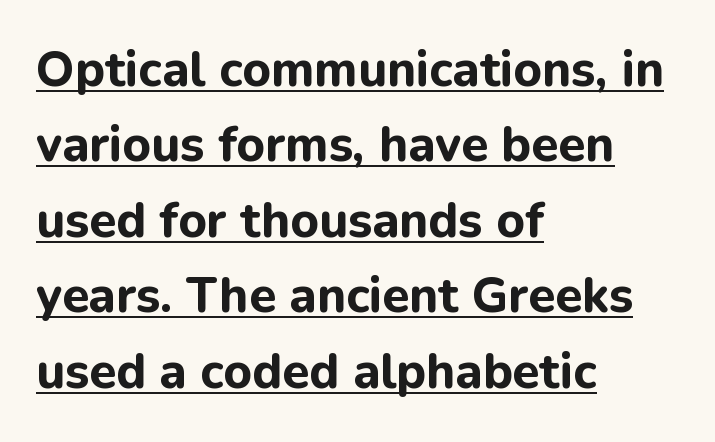
The image shows 49 px bold sans-serif type, upright; set left-aligned, normal line spacing (1.54x), normal letter spacing, underlined; low stroke contrast and a medium x-height.
